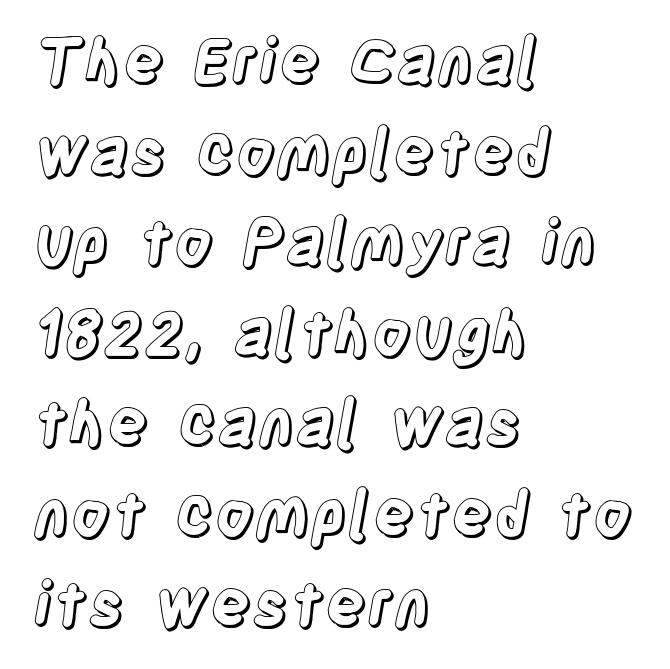
{"width": "condensed", "x_height": "large", "monospaced": "no", "underline": "no", "align": "left", "line_spacing": "normal", "line_spacing_ratio": 1.46, "letter_spacing": "normal", "letter_spacing_em": 0.0, "glyph_px": 62}
